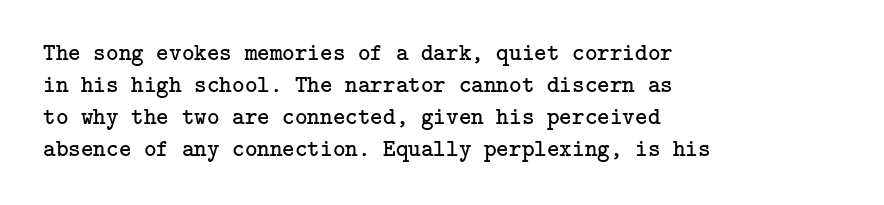
The image shows 24 px text type, upright; set left-aligned, normal line spacing (1.33x), normal letter spacing, not underlined.
